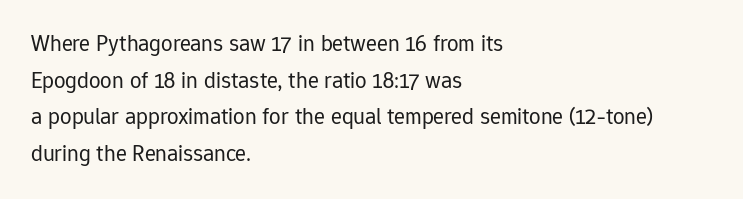
Q: Is the text bold? A: No.
Q: Is the text italic (slanted)? A: No, it is upright.
Q: Is the text underlined? A: No.
Q: How is the paragraph aligned? A: Left-aligned.
Q: Is the spacing between letters normal or unusually wide? A: Normal.
Q: Is the spacing between lines tight, normal or loose? A: Normal.
